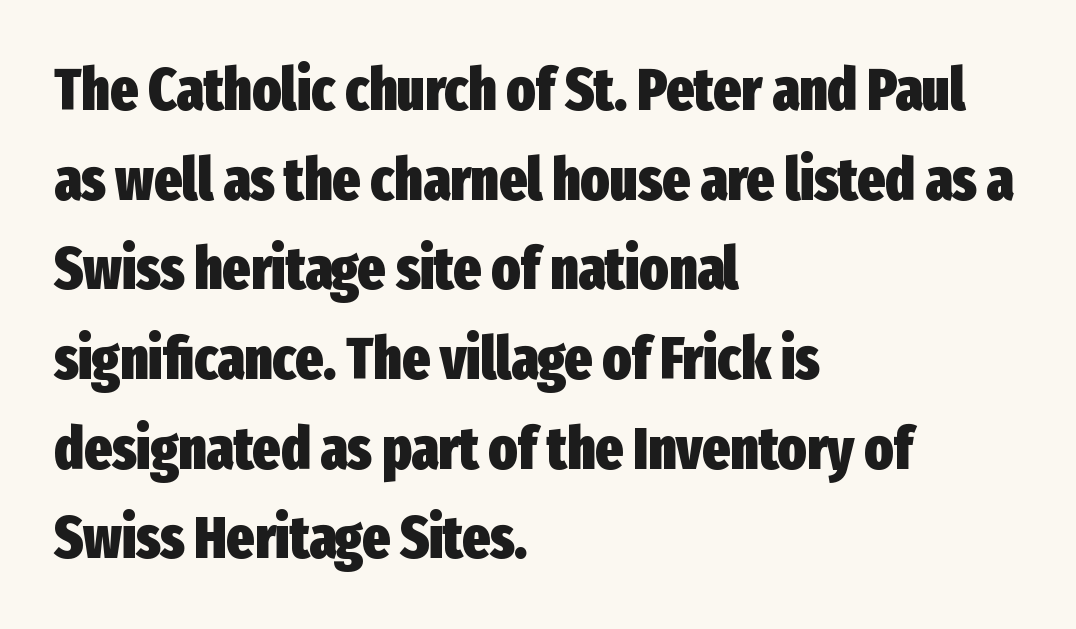
Just letters on the line, the space beneath them empty. The letters advance in unequal steps, a hallmark of proportional type. Letterform terminals end flat and unadorned throughout the passage. The rendering uses a moderate line-height, typical for paragraphs. The font's upright variant was chosen for this text. Default kerning and tracking; the words read as compact shapes.
